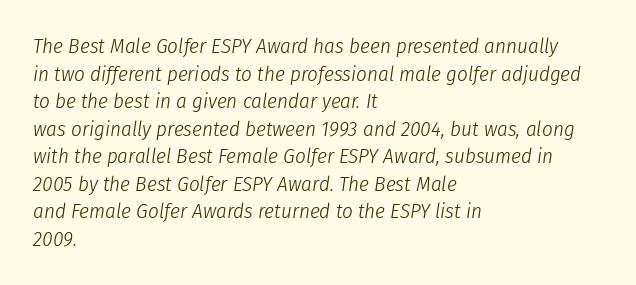
The passage shown leans; its letterforms are oblique. The letters sit at their default tracking, neither squeezed nor spread. Rule under the text: the space is simply empty. This is not heavy type; no bold has been used.
